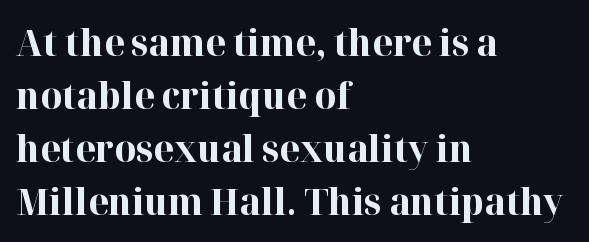
{"serif": "yes", "italic": "no", "bold": "yes", "weight": "bold", "width": "normal", "stroke_contrast": "high", "x_height": "medium", "monospaced": "no", "underline": "no", "align": "left", "line_spacing": "normal", "line_spacing_ratio": 1.43, "letter_spacing": "normal", "letter_spacing_em": 0.0, "glyph_px": 37}
